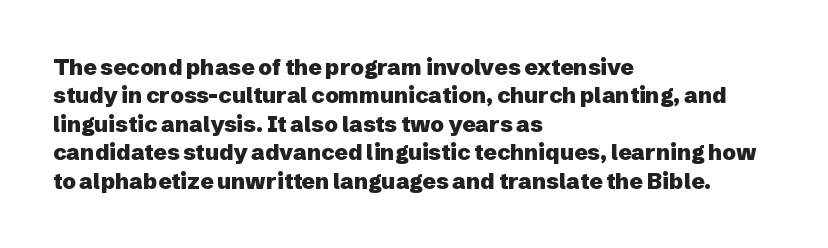
This is the regular roman posture of the typeface. The lines in this sample share a left origin and differ only in where they stop. Standard letterfit; no display-style spreading of the glyphs. Heavy-handed strokes throughout: this text is bold. The space directly below the letters is spotless.
